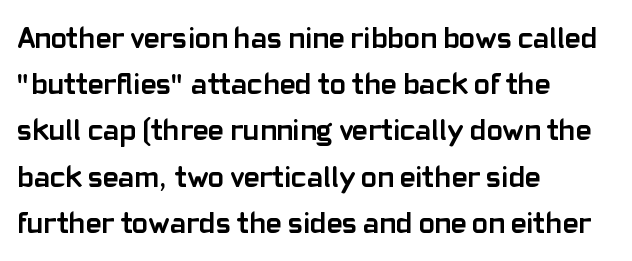
Q: Is the text bold? A: Yes.
Q: Is the text italic (slanted)? A: No, it is upright.
Q: Is the typeface a serif or a sans-serif typeface? A: Sans-serif.
Q: Is the text underlined? A: No.
Q: How is the paragraph aligned? A: Left-aligned.
Q: Is the spacing between letters normal or unusually wide? A: Normal.
Q: Is the spacing between lines tight, normal or loose? A: Normal.
Q: Width (condensed, normal, or wide)? A: Normal.
Q: Stroke contrast? A: Low.
Q: x-height? A: Medium.
Q: Monospaced? A: No.
